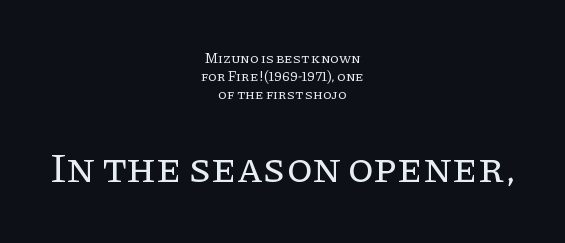
{"serif": "yes", "italic": "no", "bold": "no", "weight": "regular", "width": "normal", "stroke_contrast": "low", "x_height": "large", "monospaced": "no", "underline": "no", "align": "center", "line_spacing": "normal", "line_spacing_ratio": 1.29, "letter_spacing": "normal", "letter_spacing_em": 0.0, "larger_block": "second", "size_ratio": 3.0, "glyph_px": 42}
